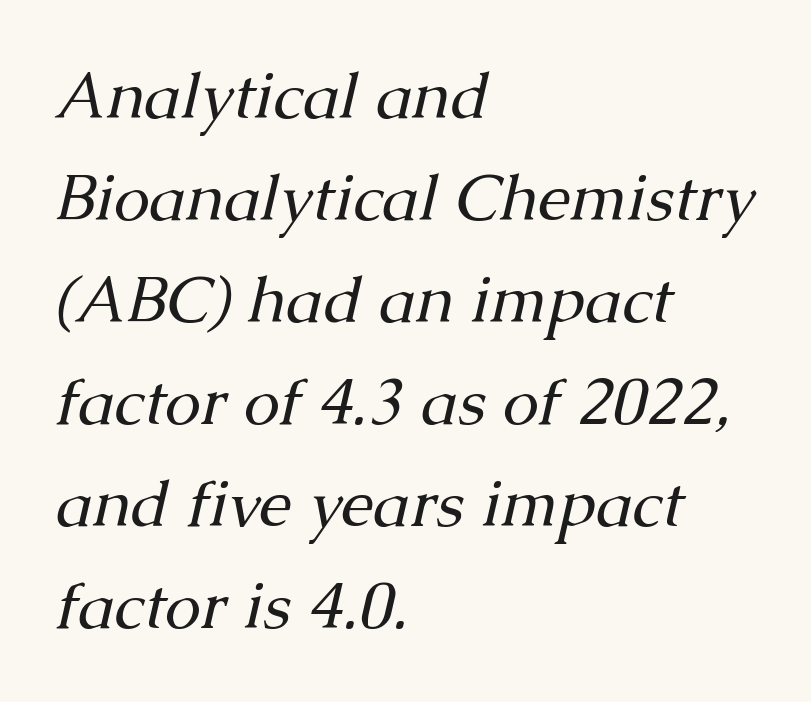
Q: Is the text bold? A: No.
Q: Is the text italic (slanted)? A: Yes, it leans right by about 13 degrees.
Q: Is the typeface a serif or a sans-serif typeface? A: Serif.
Q: Is the text underlined? A: No.
Q: How is the paragraph aligned? A: Left-aligned.
Q: Is the spacing between letters normal or unusually wide? A: Normal.
Q: Is the spacing between lines tight, normal or loose? A: Normal.
Q: Width (condensed, normal, or wide)? A: Normal.
Q: Stroke contrast? A: Medium.
Q: x-height? A: Medium.
Q: Monospaced? A: No.
